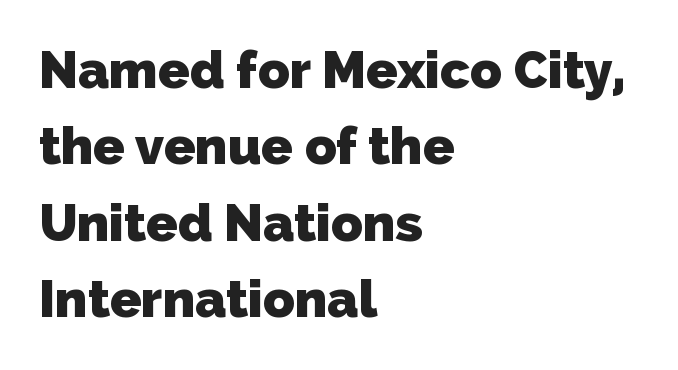
Q: Is the text bold? A: Yes.
Q: Is the typeface a serif or a sans-serif typeface? A: Sans-serif.
Q: Is the text underlined? A: No.
Q: How is the paragraph aligned? A: Left-aligned.
Q: Is the spacing between letters normal or unusually wide? A: Normal.
Q: Is the spacing between lines tight, normal or loose? A: Normal.
Q: Width (condensed, normal, or wide)? A: Normal.
Q: Stroke contrast? A: Low.
Q: x-height? A: Medium.
Q: Monospaced? A: No.
